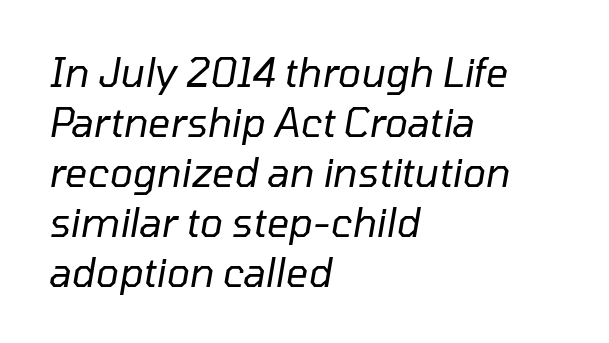
{"italic": "yes", "lean": "right", "slant_degrees": 10, "bold": "no", "weight": "regular", "width": "normal", "stroke_contrast": "low", "x_height": "medium", "monospaced": "no", "underline": "no", "align": "left", "line_spacing": "normal", "line_spacing_ratio": 1.28, "letter_spacing": "normal", "letter_spacing_em": 0.0, "glyph_px": 39}
